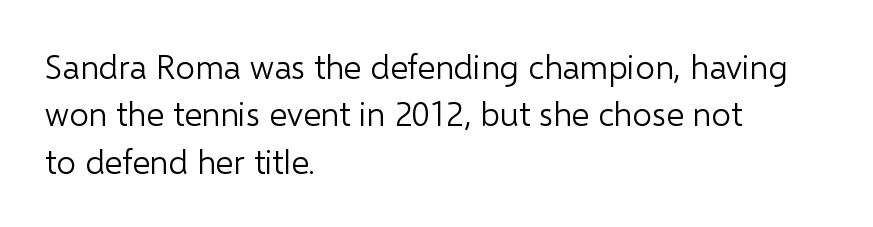
Q: Is the text bold? A: No.
Q: Is the text italic (slanted)? A: No, it is upright.
Q: Is the typeface a serif or a sans-serif typeface? A: Sans-serif.
Q: Is the text underlined? A: No.
Q: How is the paragraph aligned? A: Left-aligned.
Q: Is the spacing between letters normal or unusually wide? A: Normal.
Q: Is the spacing between lines tight, normal or loose? A: Normal.
Q: Width (condensed, normal, or wide)? A: Normal.
Q: Stroke contrast? A: Low.
Q: x-height? A: Medium.
Q: Monospaced? A: No.
